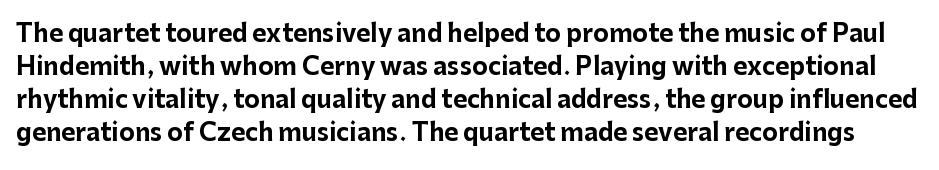
The lettering stays uniformly vertical, giving the passage a roman look. Baseline-to-baseline distance is the conventional proportion of letter height. This rendering features lettering with no underline. Glyph-to-glyph distance matches everyday printed text. Every letter is thick-stroked: bold, no question.
